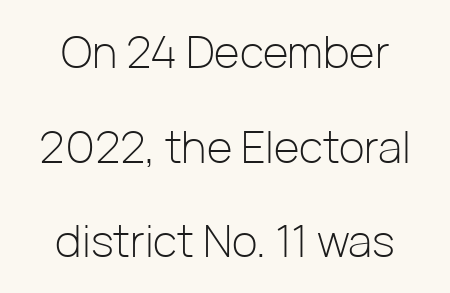
Q: Is the text bold? A: No.
Q: Is the text italic (slanted)? A: No, it is upright.
Q: Is the typeface a serif or a sans-serif typeface? A: Sans-serif.
Q: Is the text underlined? A: No.
Q: How is the paragraph aligned? A: Centered.
Q: Is the spacing between letters normal or unusually wide? A: Normal.
Q: Is the spacing between lines tight, normal or loose? A: Loose.
Q: Width (condensed, normal, or wide)? A: Normal.
Q: Stroke contrast? A: Low.
Q: x-height? A: Medium.
Q: Monospaced? A: No.
